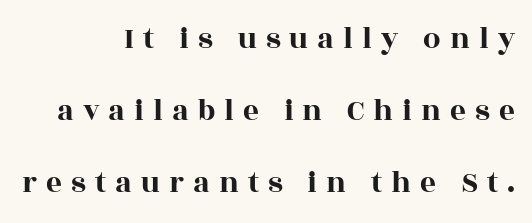
Q: Is the text italic (slanted)? A: No, it is upright.
Q: Is the typeface a serif or a sans-serif typeface? A: Serif.
Q: Is the text underlined? A: No.
Q: How is the paragraph aligned? A: Right-aligned.
Q: Is the spacing between letters normal or unusually wide? A: Unusually wide.
Q: Is the spacing between lines tight, normal or loose? A: Loose.
Q: Width (condensed, normal, or wide)? A: Wide.
Q: x-height? A: Large.
Q: Monospaced? A: No.
